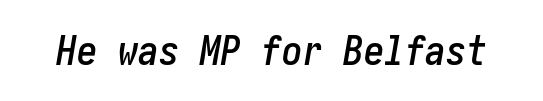
Bare-footed words on every line. When letters slant like this, we call the style italic. Nothing unusual about the tracking: characters are spaced as the font intends.
